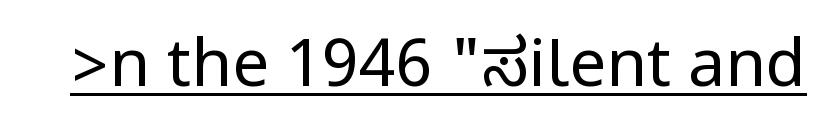
Q: Is the text bold? A: No.
Q: Is the text italic (slanted)? A: No, it is upright.
Q: Is the typeface a serif or a sans-serif typeface? A: Sans-serif.
Q: Is the text underlined? A: Yes.
Q: Is the spacing between letters normal or unusually wide? A: Normal.
Q: Width (condensed, normal, or wide)? A: Condensed.
Q: Stroke contrast? A: Low.
